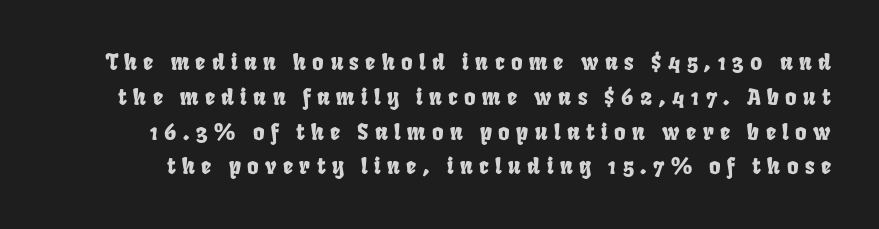
{"underline": "no", "line_spacing": "normal", "line_spacing_ratio": 1.58, "letter_spacing": "wide", "letter_spacing_em": 0.29, "glyph_px": 22}
